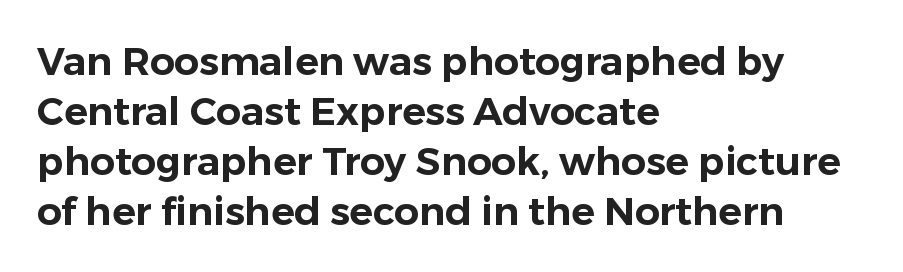
The image shows 39 px sans-serif type, upright; set left-aligned, normal line spacing (1.28x), normal letter spacing, not underlined; low stroke contrast and a medium x-height.
